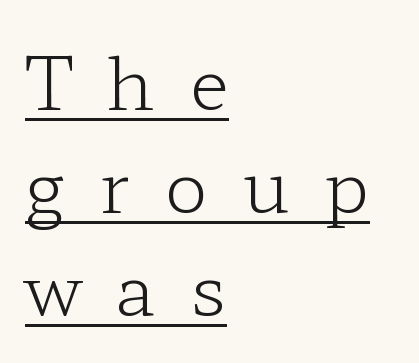
The image shows 73 px light, wide serif type, upright; set left-aligned, normal line spacing (1.41x), unusually wide letter spacing (+0.47 em), underlined; low stroke contrast and a medium x-height.
